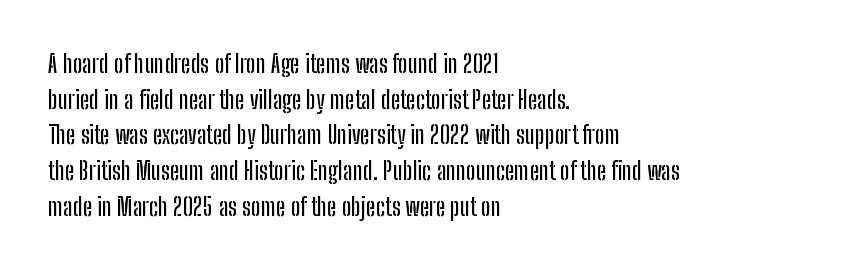
The image shows 25 px text type, upright; set left-aligned, normal line spacing (1.43x), normal letter spacing, not underlined.
